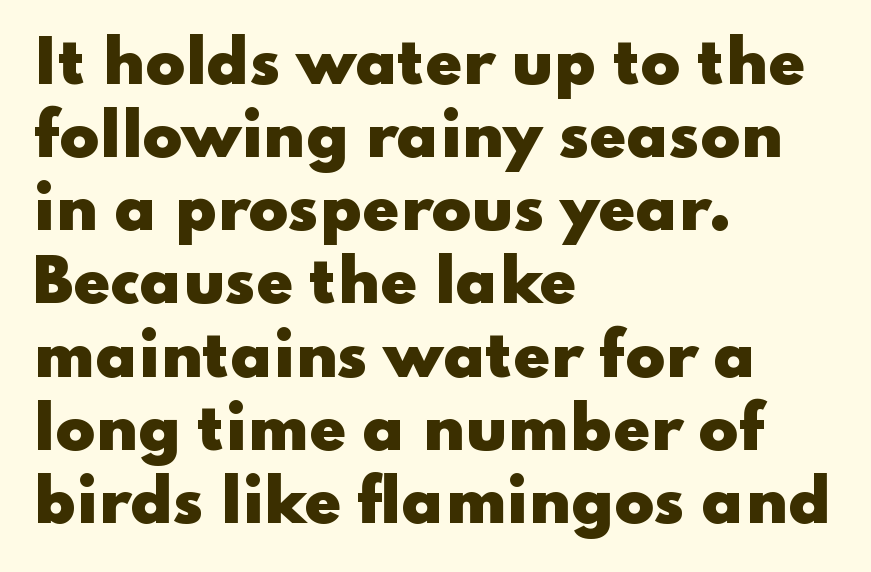
Q: Is the text bold? A: Yes.
Q: Is the text italic (slanted)? A: No, it is upright.
Q: Is the typeface a serif or a sans-serif typeface? A: Sans-serif.
Q: Is the text underlined? A: No.
Q: How is the paragraph aligned? A: Left-aligned.
Q: Is the spacing between letters normal or unusually wide? A: Normal.
Q: Width (condensed, normal, or wide)? A: Wide.
Q: Stroke contrast? A: Low.
Q: x-height? A: Small.
Q: Monospaced? A: No.
